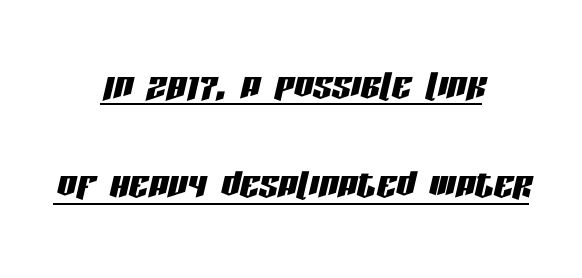
The image shows 48 px condensed type, italic (leaning right); set centered, loose line spacing (2.07x), normal letter spacing, underlined; low stroke contrast and a large x-height.
